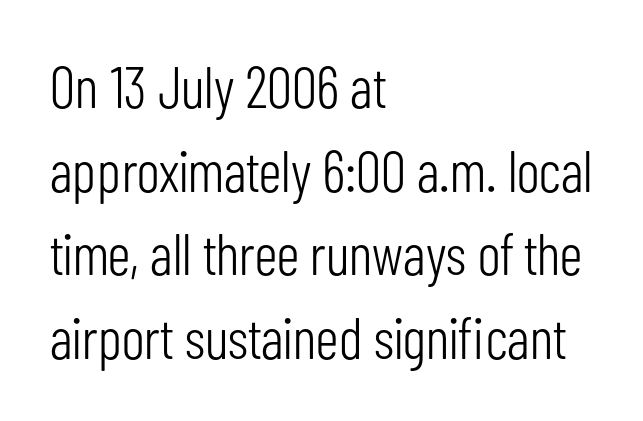
{"serif": "no", "italic": "no", "bold": "no", "weight": "light", "width": "condensed", "stroke_contrast": "low", "x_height": "medium", "monospaced": "no", "underline": "no", "align": "left", "line_spacing": "normal", "line_spacing_ratio": 1.44, "letter_spacing": "normal", "letter_spacing_em": 0.0, "glyph_px": 58}
